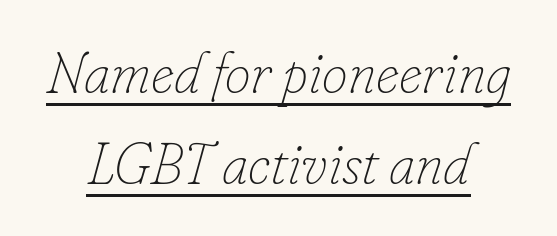
{"italic": "yes", "lean": "right", "slant_degrees": 16, "bold": "no", "weight": "thin", "width": "normal", "stroke_contrast": "low", "x_height": "small", "monospaced": "no", "underline": "yes", "align": "center", "line_spacing": "normal", "line_spacing_ratio": 1.57, "letter_spacing": "normal", "letter_spacing_em": 0.0, "glyph_px": 58}
